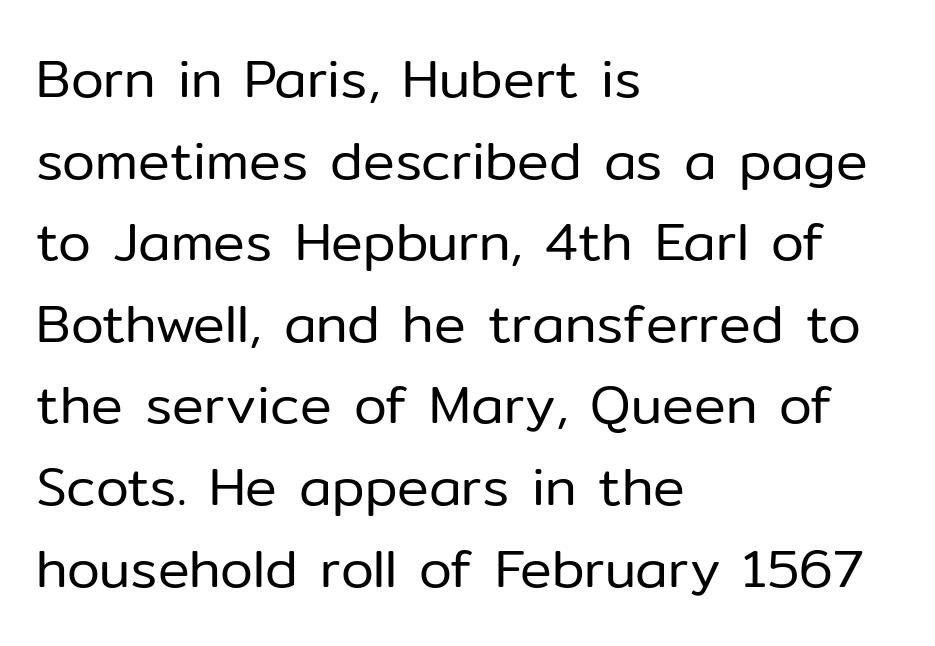
{"serif": "no", "italic": "no", "bold": "no", "weight": "regular", "width": "normal", "stroke_contrast": "low", "x_height": "medium", "monospaced": "no", "underline": "no", "align": "left", "line_spacing": "normal", "line_spacing_ratio": 1.54, "letter_spacing": "normal", "letter_spacing_em": 0.0, "glyph_px": 53}
